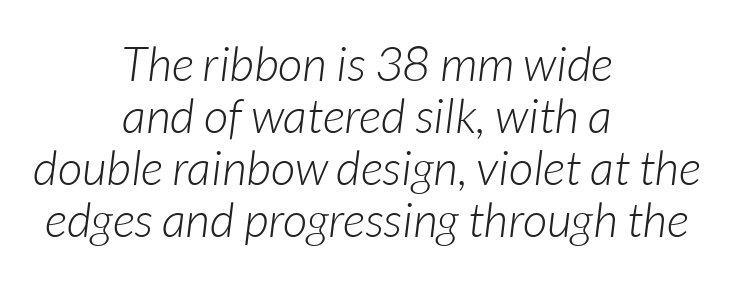
Q: Is the text bold? A: No.
Q: Is the text italic (slanted)? A: Yes, it leans right by about 7 degrees.
Q: Is the text underlined? A: No.
Q: How is the paragraph aligned? A: Centered.
Q: Is the spacing between letters normal or unusually wide? A: Normal.
Q: Is the spacing between lines tight, normal or loose? A: Tight.
Q: Width (condensed, normal, or wide)? A: Normal.
Q: Stroke contrast? A: Low.
Q: x-height? A: Medium.
Q: Monospaced? A: No.
